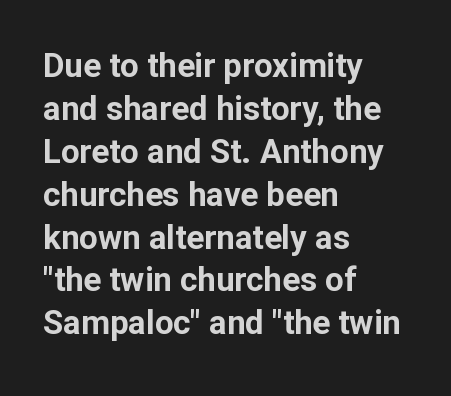
Layout note: lines flush left. Strokes here are thick enough to call this a true bold. The font family rendered here belongs to the sans-serif group. The area under the type is left untouched.
